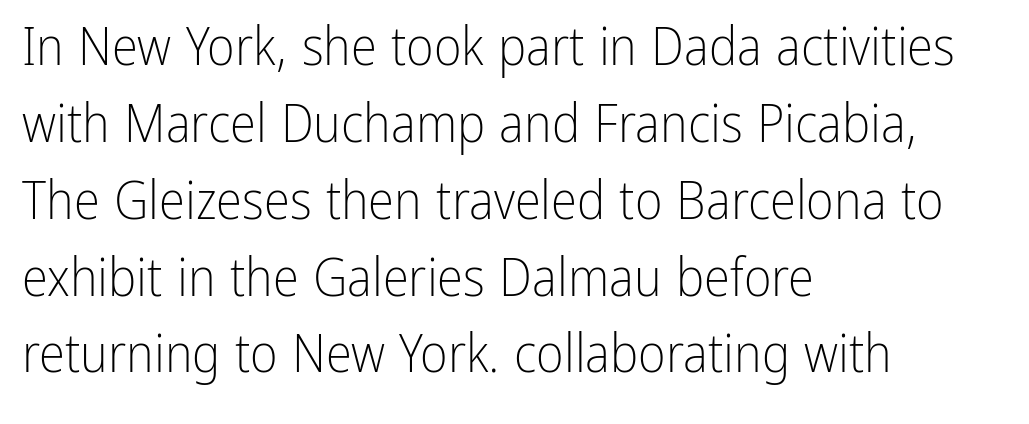
{"serif": "no", "italic": "no", "bold": "no", "weight": "light", "width": "condensed", "stroke_contrast": "low", "x_height": "medium", "monospaced": "no", "underline": "no", "align": "left", "line_spacing": "normal", "line_spacing_ratio": 1.45, "letter_spacing": "normal", "letter_spacing_em": 0.0, "glyph_px": 53}
